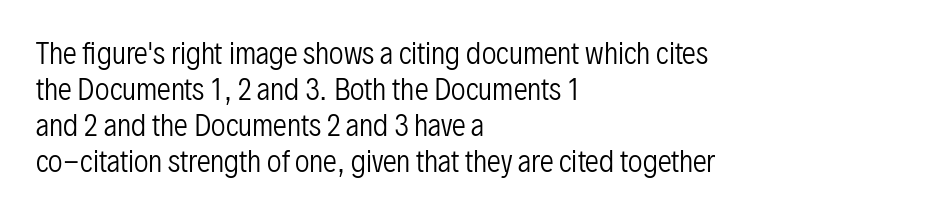
{"serif": "no", "italic": "no", "bold": "no", "weight": "regular", "width": "condensed", "stroke_contrast": "low", "x_height": "medium", "monospaced": "no", "underline": "no", "align": "left", "line_spacing": "normal", "line_spacing_ratio": 1.29, "letter_spacing": "normal", "letter_spacing_em": 0.0, "glyph_px": 28}
